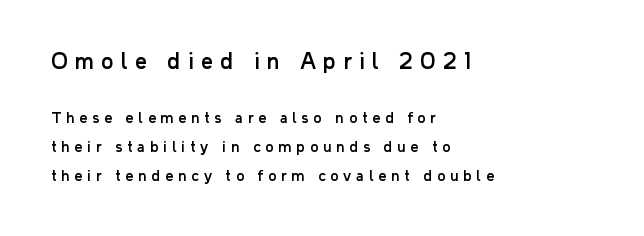
Q: Is the text italic (slanted)? A: No, it is upright.
Q: Is the text underlined? A: No.
Q: How is the paragraph aligned? A: Left-aligned.
Q: Is the spacing between letters normal or unusually wide? A: Unusually wide.
Q: Is the spacing between lines tight, normal or loose? A: Loose.
Q: Which block of text is set in a larger size, the first (top) or the second (bottom)? A: The first (top) one.
